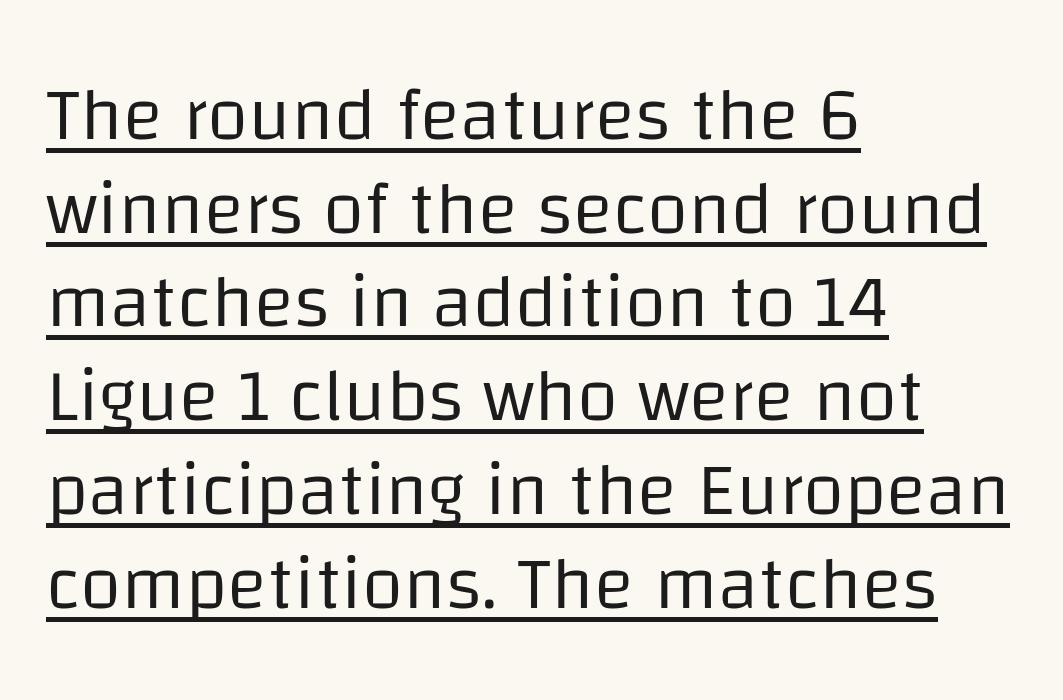
{"serif": "no", "italic": "no", "bold": "no", "weight": "regular", "width": "normal", "stroke_contrast": "low", "x_height": "large", "monospaced": "no", "underline": "yes", "align": "left", "line_spacing": "normal", "line_spacing_ratio": 1.25, "letter_spacing": "normal", "letter_spacing_em": 0.0, "glyph_px": 75}
